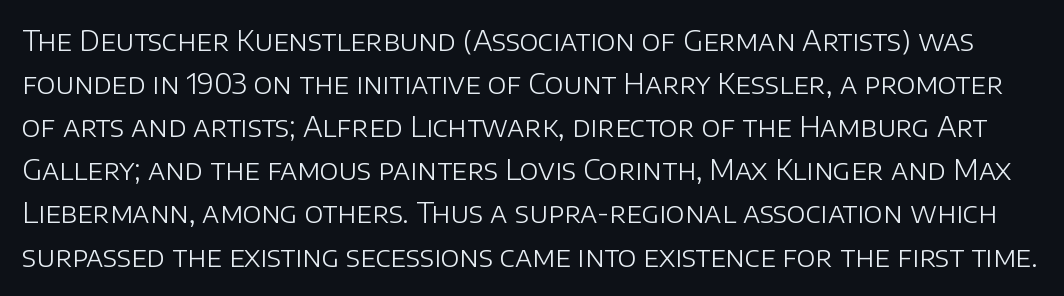
{"serif": "no", "italic": "no", "bold": "no", "weight": "light", "width": "normal", "stroke_contrast": "low", "x_height": "large", "monospaced": "no", "underline": "no", "line_spacing": "normal", "line_spacing_ratio": 1.54, "letter_spacing": "normal", "letter_spacing_em": 0.0, "glyph_px": 28}
